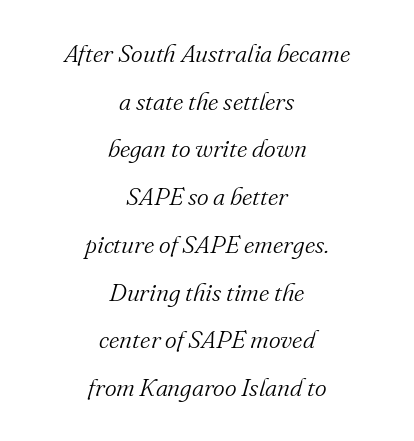
Q: Is the text bold? A: No.
Q: Is the text italic (slanted)? A: Yes, it leans right by about 16 degrees.
Q: Is the text underlined? A: No.
Q: How is the paragraph aligned? A: Centered.
Q: Is the spacing between letters normal or unusually wide? A: Normal.
Q: Is the spacing between lines tight, normal or loose? A: Loose.
